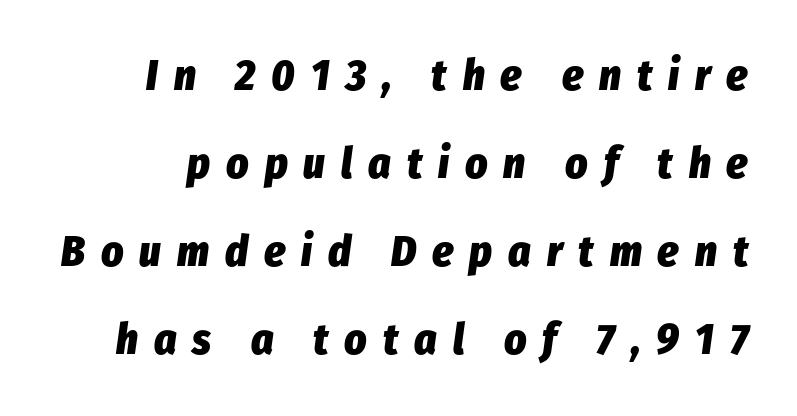
The image shows 43 px heavy, condensed type, italic (leaning right); set loose line spacing (2.05x), unusually wide letter spacing (+0.37 em), not underlined; low stroke contrast and a medium x-height.
